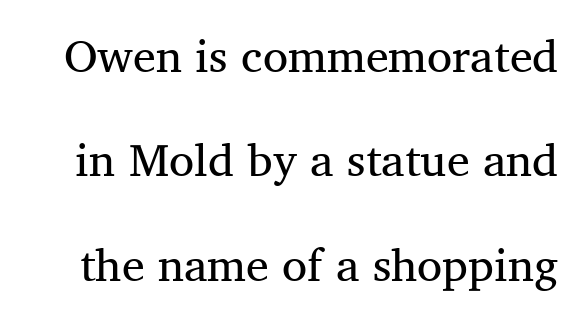
The image shows 46 px regular-weight serif type, upright; set loose line spacing (2.27x), normal letter spacing, not underlined; medium stroke contrast and a medium x-height.
